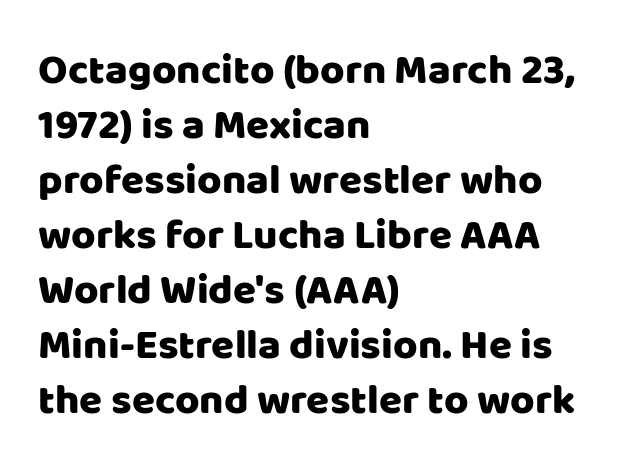
{"serif": "no", "italic": "no", "width": "normal", "stroke_contrast": "low", "x_height": "large", "monospaced": "no", "underline": "no", "align": "left", "line_spacing": "normal", "line_spacing_ratio": 1.31, "letter_spacing": "normal", "letter_spacing_em": 0.0, "glyph_px": 42}
